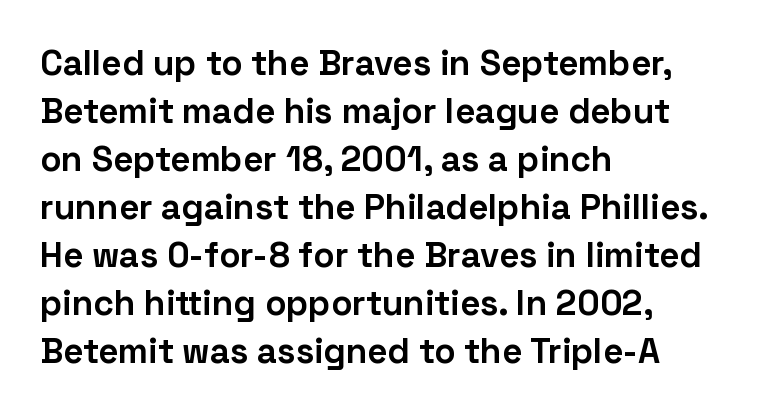
The image shows 35 px bold sans-serif type, upright; set left-aligned, normal line spacing (1.37x), normal letter spacing, not underlined; low stroke contrast and a medium x-height.
